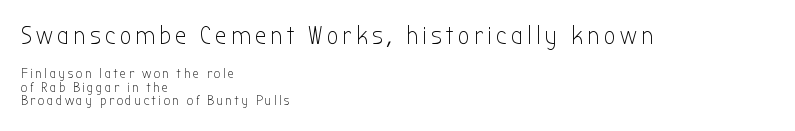
Typesetter's note — upper block bumped up in size, lower block left smaller. The rag falls on the right side of this text block. Bare-footed words on every line. When letters stand straight like this, we call the style roman or upright.
